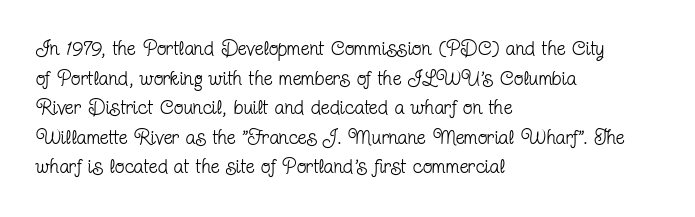
The image shows 20 px text type, upright; set left-aligned, normal line spacing (1.48x), normal letter spacing, not underlined.
